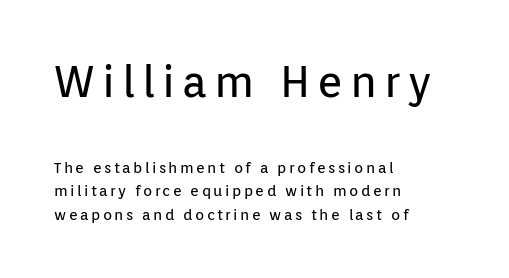
Q: Is the text bold? A: No.
Q: Is the text italic (slanted)? A: No, it is upright.
Q: Is the typeface a serif or a sans-serif typeface? A: Sans-serif.
Q: Is the text underlined? A: No.
Q: How is the paragraph aligned? A: Left-aligned.
Q: Is the spacing between lines tight, normal or loose? A: Normal.
Q: Which block of text is set in a larger size, the first (top) or the second (bottom)? A: The first (top) one.
Q: Width (condensed, normal, or wide)? A: Normal.
Q: Stroke contrast? A: Low.
Q: x-height? A: Medium.
Q: Monospaced? A: No.
